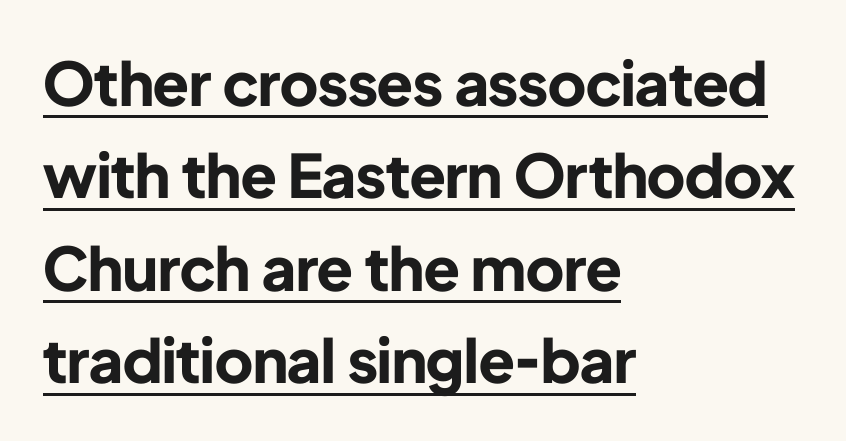
{"serif": "no", "italic": "no", "bold": "yes", "weight": "bold", "width": "normal", "stroke_contrast": "low", "x_height": "medium", "monospaced": "no", "underline": "yes", "align": "left", "line_spacing": "normal", "line_spacing_ratio": 1.54, "letter_spacing": "normal", "letter_spacing_em": 0.0, "glyph_px": 60}
